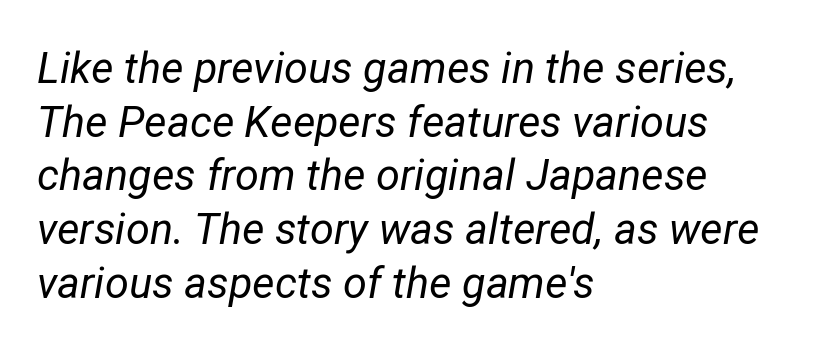
The image shows 43 px regular-weight type, italic (leaning right); set left-aligned, normal line spacing (1.25x), normal letter spacing, not underlined; low stroke contrast and a medium x-height.
